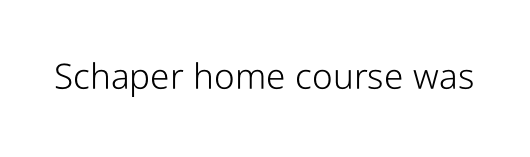
The image shows 35 px light, condensed sans-serif type, upright; set normal letter spacing, not underlined; low stroke contrast and a medium x-height.
